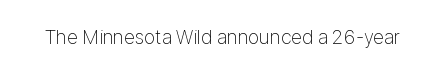
The image shows 20 px text type, upright; set normal letter spacing, not underlined.
